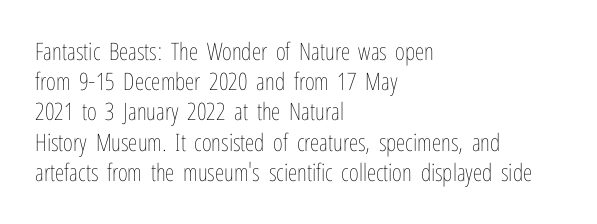
{"italic": "no", "bold": "no", "underline": "no", "align": "left", "line_spacing": "normal", "line_spacing_ratio": 1.26, "letter_spacing": "normal", "letter_spacing_em": 0.0, "glyph_px": 24}
